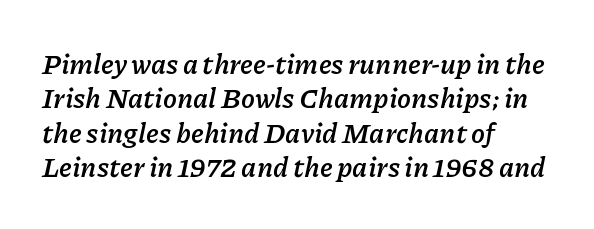
The image shows 28 px semibold type, italic (leaning right); set left-aligned, line spacing 1.23x, normal letter spacing, not underlined; low stroke contrast and a medium x-height.
